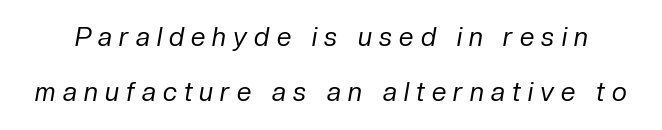
The image shows 26 px text type, italic (leaning right); set loose line spacing (2.12x), unusually wide letter spacing (+0.28 em), not underlined.
